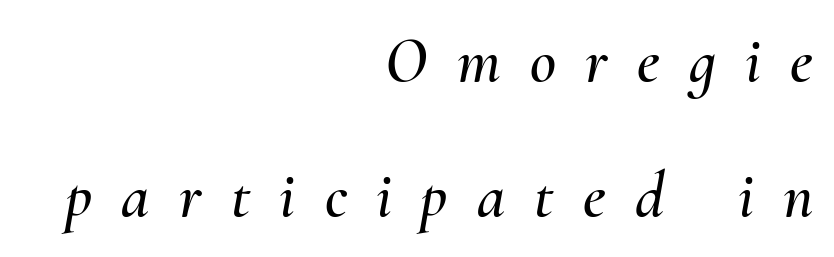
The lines in this sample share a right terminus and differ only in where they begin. An italicized treatment has been applied to the whole sample. Glance below the letters and you will spot only blank space. This sample has the flowing, uneven cadence of proportional lettering.
